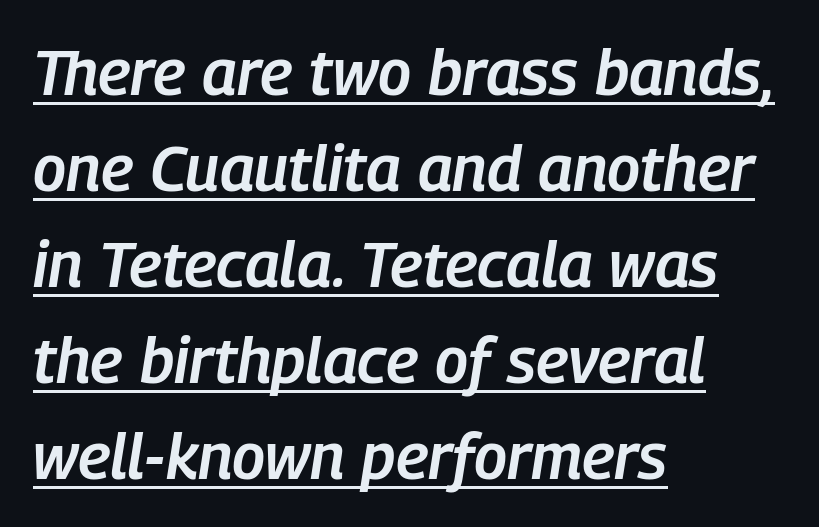
{"italic": "yes", "lean": "right", "slant_degrees": 9, "bold": "semi", "weight": "semibold", "width": "condensed", "stroke_contrast": "low", "x_height": "medium", "monospaced": "no", "underline": "yes", "align": "left", "line_spacing": "normal", "line_spacing_ratio": 1.5, "letter_spacing": "normal", "letter_spacing_em": 0.0, "glyph_px": 64}
